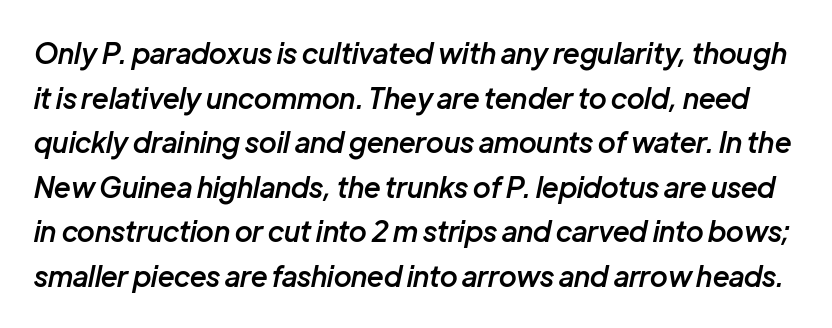
The image shows 28 px semibold type, italic (leaning right); set normal line spacing (1.59x), normal letter spacing, not underlined; low stroke contrast and a medium x-height.
